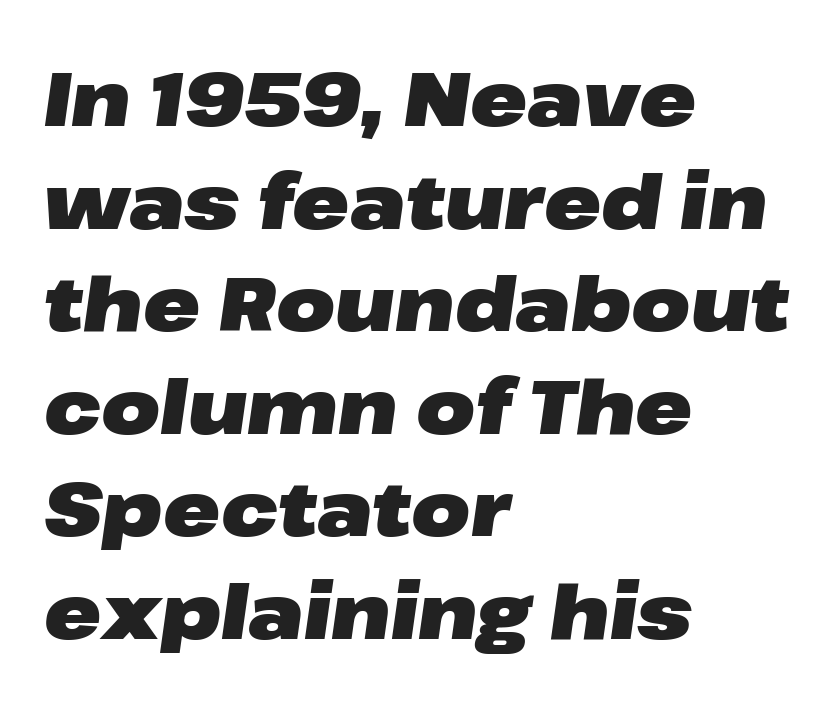
Q: Is the text bold? A: Yes.
Q: Is the text italic (slanted)? A: Yes, it leans right by about 8 degrees.
Q: Is the text underlined? A: No.
Q: How is the paragraph aligned? A: Left-aligned.
Q: Is the spacing between letters normal or unusually wide? A: Normal.
Q: Is the spacing between lines tight, normal or loose? A: Normal.
Q: Width (condensed, normal, or wide)? A: Wide.
Q: Stroke contrast? A: Low.
Q: x-height? A: Medium.
Q: Monospaced? A: No.
